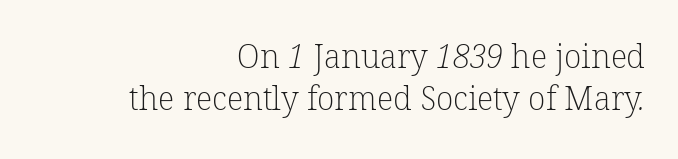
If you measured baseline to baseline, you'd find a middling distance. Casual observation: everything's shoved over to the right. Nothing heavy about these letters — not bold at all. These lines are rendered in a variable-pitch font.
